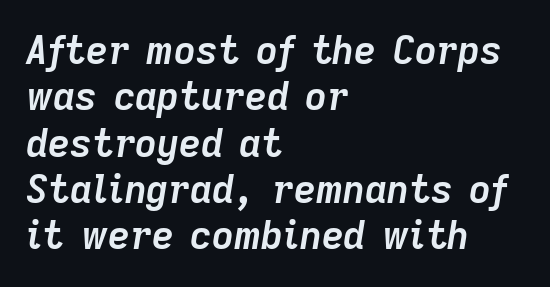
{"italic": "yes", "lean": "right", "slant_degrees": 9, "bold": "yes", "weight": "semibold", "width": "normal", "stroke_contrast": "low", "x_height": "medium", "monospaced": "no", "underline": "no", "align": "left", "line_spacing_ratio": 1.22, "letter_spacing": "normal", "letter_spacing_em": 0.0, "glyph_px": 38}
